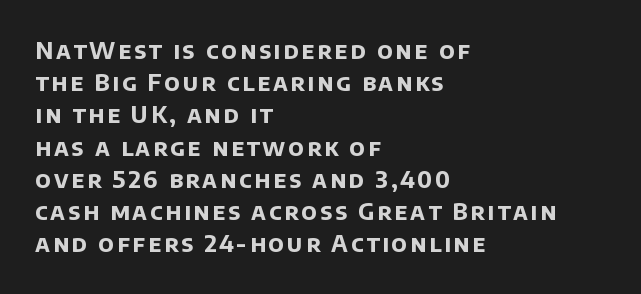
{"bold": "yes", "underline": "no", "align": "left", "line_spacing": "normal", "line_spacing_ratio": 1.4, "glyph_px": 23}
